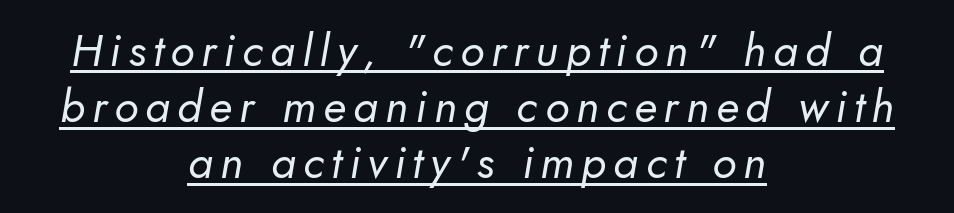
{"serif": "no", "bold": "no", "weight": "regular", "width": "normal", "stroke_contrast": "low", "x_height": "small", "monospaced": "no", "underline": "yes", "align": "center", "line_spacing": "normal", "line_spacing_ratio": 1.25, "glyph_px": 45}
